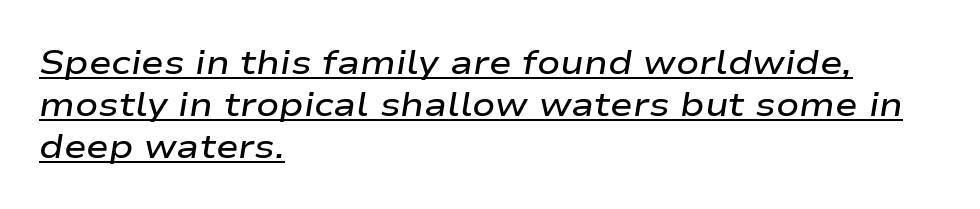
The image shows 34 px semibold, wide type, italic (leaning right); set left-aligned, line spacing 1.23x, normal letter spacing, underlined; low stroke contrast and a medium x-height.
